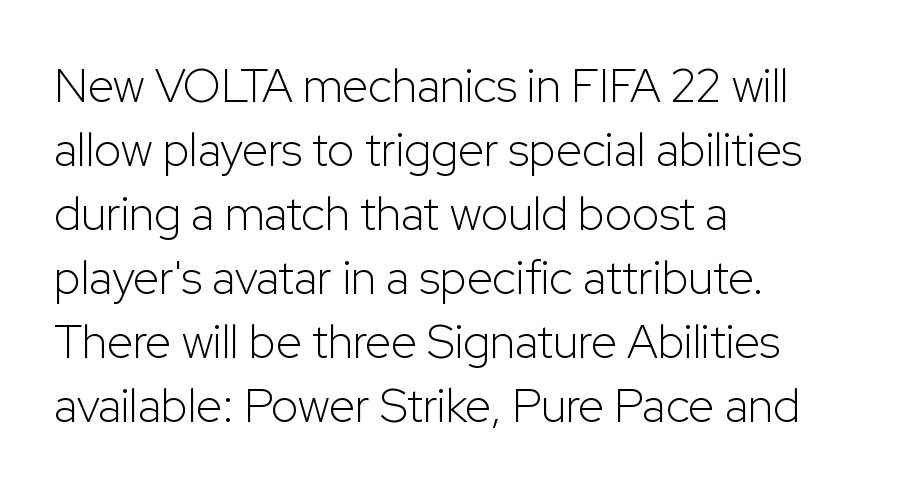
The image shows 47 px light sans-serif type, upright; set left-aligned, normal line spacing (1.36x), normal letter spacing, not underlined; low stroke contrast and a medium x-height.
